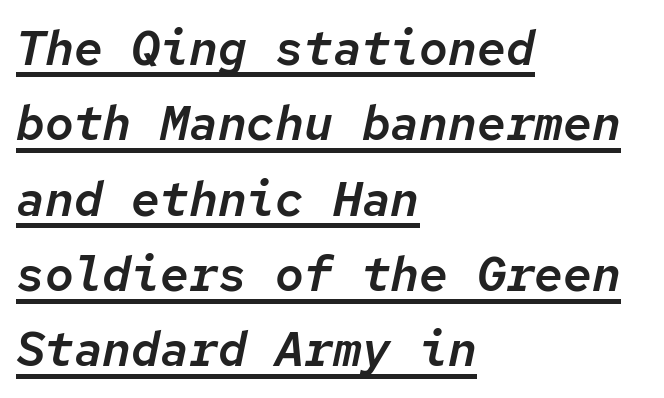
{"italic": "yes", "lean": "right", "slant_degrees": 12, "width": "normal", "stroke_contrast": "low", "x_height": "medium", "monospaced": "yes", "underline": "yes", "align": "left", "line_spacing": "normal", "line_spacing_ratio": 1.57, "letter_spacing": "normal", "letter_spacing_em": 0.0, "glyph_px": 48}
